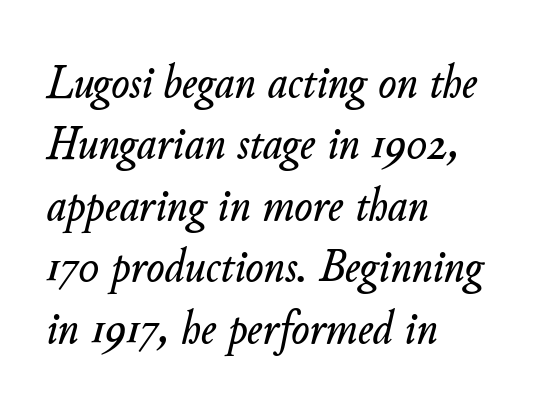
Q: Is the text italic (slanted)? A: Yes, it leans right by about 11 degrees.
Q: Is the text underlined? A: No.
Q: How is the paragraph aligned? A: Left-aligned.
Q: Is the spacing between letters normal or unusually wide? A: Normal.
Q: Is the spacing between lines tight, normal or loose? A: Normal.
Q: Width (condensed, normal, or wide)? A: Normal.
Q: Stroke contrast? A: Low.
Q: x-height? A: Small.
Q: Monospaced? A: No.
